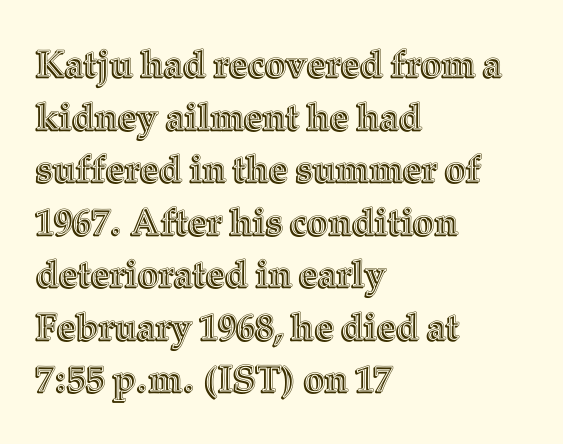
Short note: letters normally spaced. Is there much room between lines? A standard amount, neither cramped nor airy. Does the lettering tilt? It doesn't — this is upright. The typesetter chose a ragged-right arrangement here. Words float on clear page, feet unadorned. The passage shown is typed in a proportional face where columns would drift.
